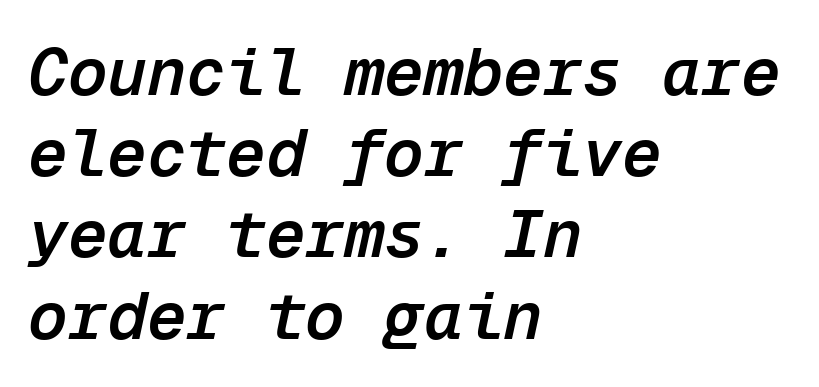
{"italic": "yes", "lean": "right", "slant_degrees": 12, "bold": "semi", "weight": "semibold", "width": "normal", "stroke_contrast": "low", "x_height": "medium", "monospaced": "yes", "underline": "no", "align": "left", "line_spacing_ratio": 1.23, "letter_spacing": "normal", "letter_spacing_em": 0.0, "glyph_px": 66}
